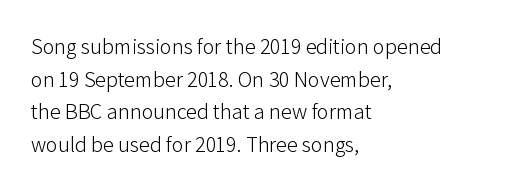
Rows of type keep a routine distance in the vertical direction. The space beneath each line is pristine and unruled. Which margin do the lines hug? The left one — the right edge is uneven. The letterforms sit shoulder to shoulder at normal distance.
